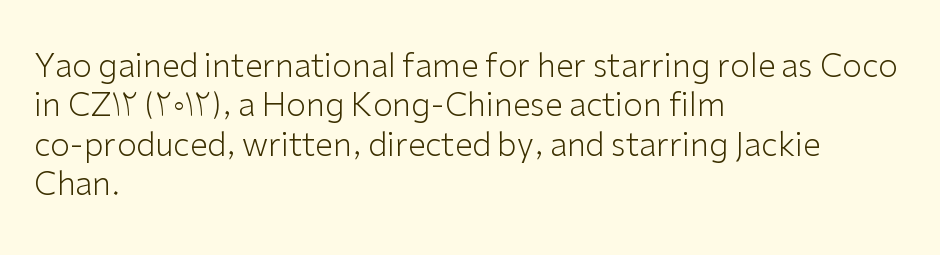
{"serif": "no", "italic": "no", "bold": "no", "weight": "light", "width": "normal", "stroke_contrast": "low", "x_height": "medium", "monospaced": "no", "underline": "no", "align": "left", "line_spacing_ratio": 1.23, "letter_spacing": "normal", "letter_spacing_em": 0.0, "glyph_px": 32}
